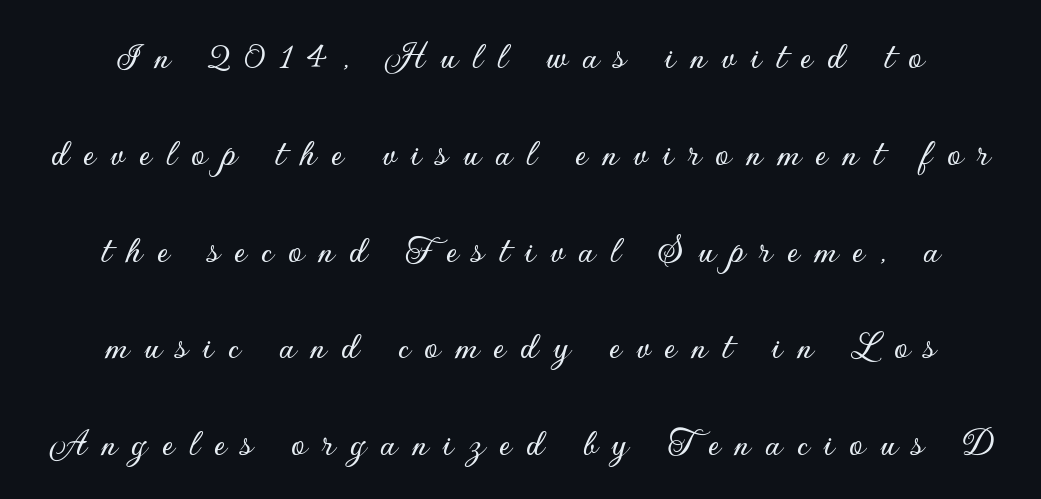
The image shows 40 px sans-serif type; set centered, loose line spacing (2.42x), unusually wide letter spacing (+0.37 em), not underlined; low stroke contrast and a small x-height.
